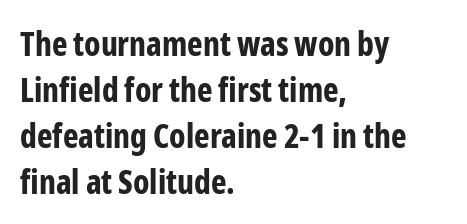
The image shows 33 px bold, condensed sans-serif type, upright; set left-aligned, normal line spacing (1.39x), normal letter spacing, not underlined; low stroke contrast and a medium x-height.
